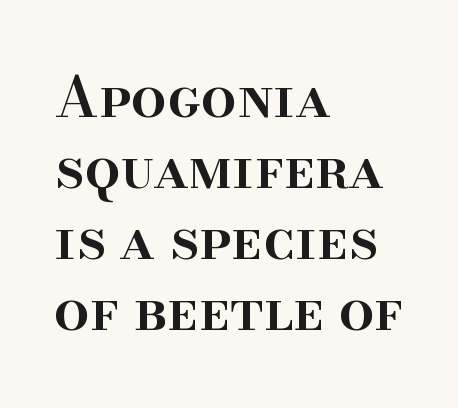
Q: Is the text bold? A: Semi-bold.
Q: Is the text italic (slanted)? A: No, it is upright.
Q: Is the typeface a serif or a sans-serif typeface? A: Serif.
Q: Is the text underlined? A: No.
Q: How is the paragraph aligned? A: Left-aligned.
Q: Is the spacing between letters normal or unusually wide? A: Normal.
Q: Is the spacing between lines tight, normal or loose? A: Normal.
Q: Width (condensed, normal, or wide)? A: Normal.
Q: Stroke contrast? A: High.
Q: x-height? A: Small.
Q: Monospaced? A: No.
